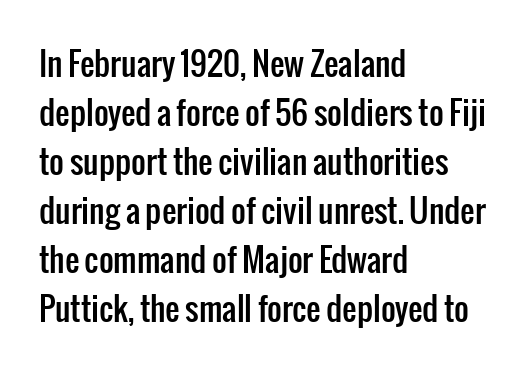
The image shows 32 px condensed sans-serif type, upright; set left-aligned, normal line spacing (1.53x), normal letter spacing, not underlined; low stroke contrast and a medium x-height.
